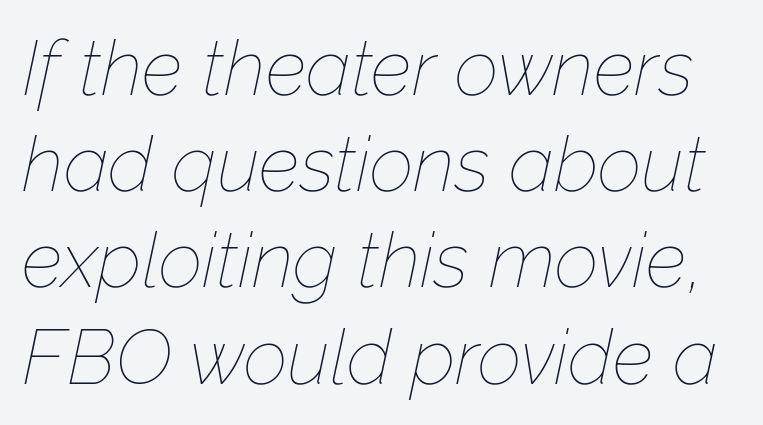
Q: Is the text bold? A: No.
Q: Is the text italic (slanted)? A: Yes, it leans right by about 12 degrees.
Q: Is the text underlined? A: No.
Q: Is the spacing between letters normal or unusually wide? A: Normal.
Q: Is the spacing between lines tight, normal or loose? A: Normal.
Q: Width (condensed, normal, or wide)? A: Normal.
Q: Stroke contrast? A: Low.
Q: x-height? A: Medium.
Q: Monospaced? A: No.
